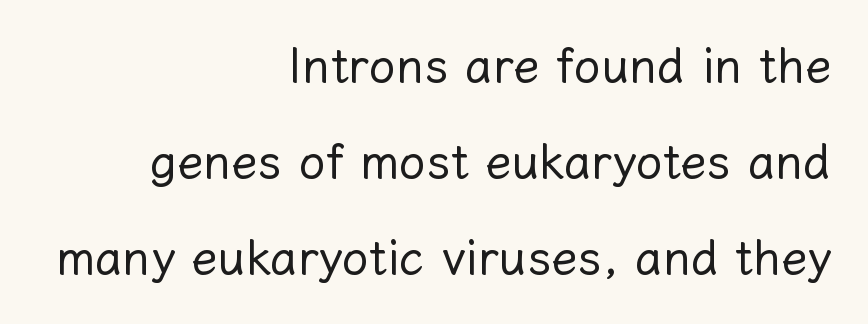
Summary of weight: not heavy and not bold. Reading down the column, the eye jumps a long way to each next line. Words appear dense and cohesive because spacing is normal. The passage shown is not underscored anywhere. Alignment: flush right.
